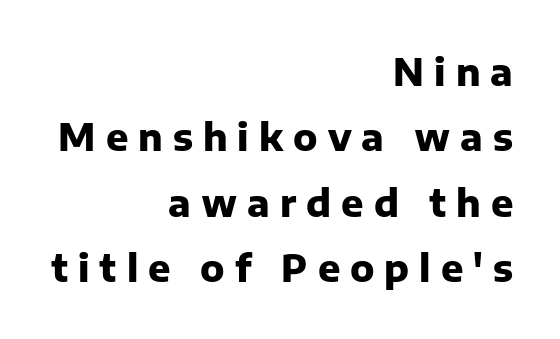
The face used here is proportionally spaced, like ordinary book or web type. No feet cap the strokes, marking this as sans-serif type. Its strokes are broad and dark, the hallmark of bold type. Do the letters lean? They stand straight. Underlining? Definitely not there.
